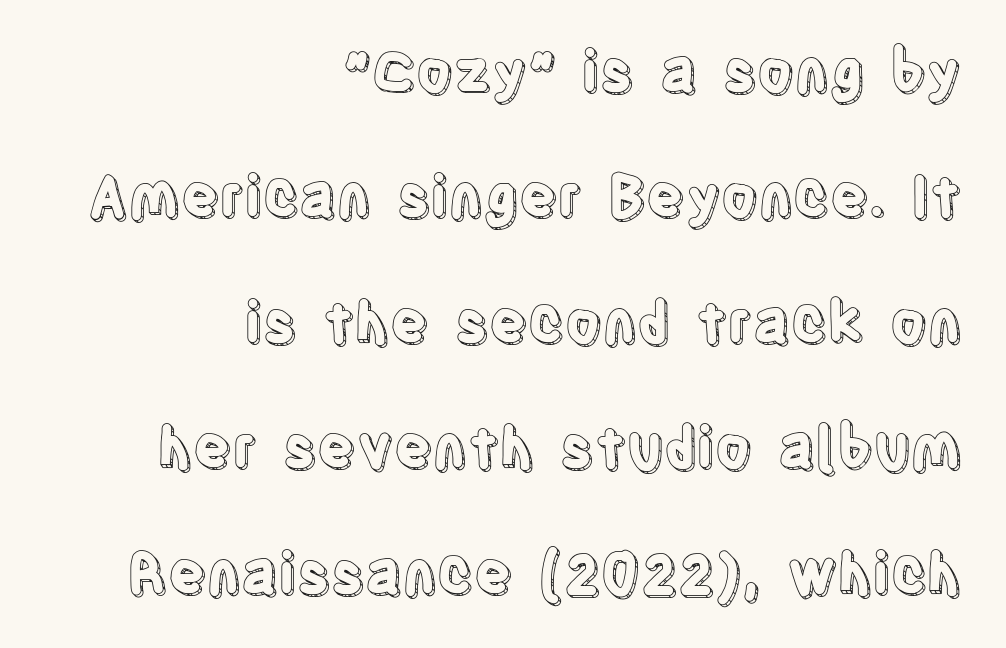
Posture: upright roman. There is no visible air inserted between adjacent glyphs. These lines are rendered in a variable-pitch font. Bare-footed words on every line.
